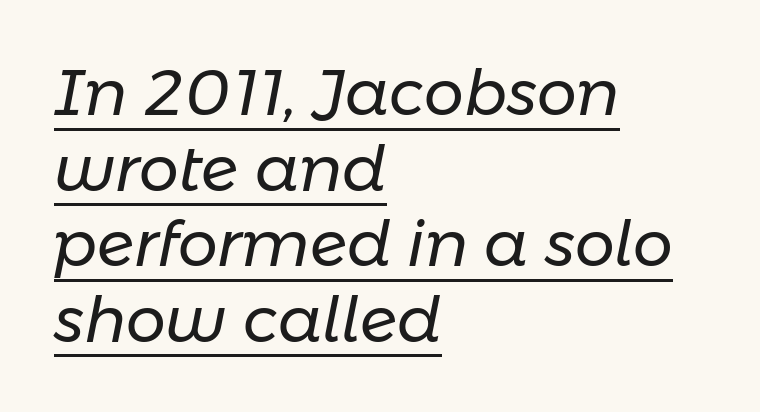
Q: Is the text bold? A: No.
Q: Is the text italic (slanted)? A: Yes, it leans right by about 11 degrees.
Q: Is the text underlined? A: Yes.
Q: How is the paragraph aligned? A: Left-aligned.
Q: Is the spacing between letters normal or unusually wide? A: Normal.
Q: Width (condensed, normal, or wide)? A: Normal.
Q: Stroke contrast? A: Low.
Q: x-height? A: Medium.
Q: Monospaced? A: No.
